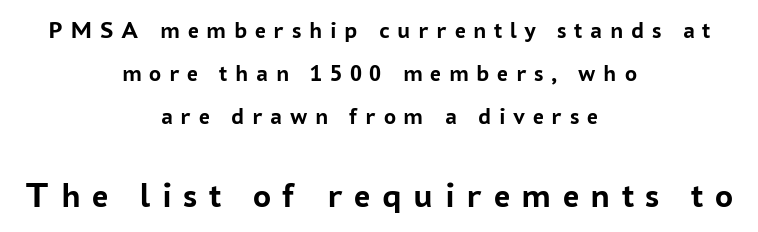
{"serif": "no", "italic": "no", "bold": "yes", "weight": "semibold", "width": "normal", "stroke_contrast": "low", "x_height": "medium", "monospaced": "no", "underline": "no", "align": "center", "line_spacing_ratio": 1.8, "letter_spacing": "wide", "letter_spacing_em": 0.32, "larger_block": "second", "size_ratio": 1.5, "glyph_px": 36}
